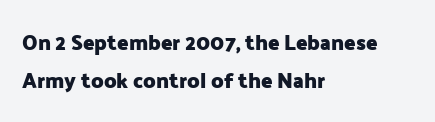
Q: Is the text bold? A: Yes.
Q: Is the text italic (slanted)? A: No, it is upright.
Q: Is the text underlined? A: No.
Q: How is the paragraph aligned? A: Left-aligned.
Q: Is the spacing between letters normal or unusually wide? A: Normal.
